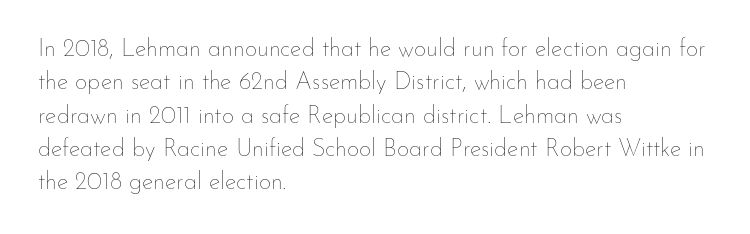
Q: Is the text bold? A: No.
Q: Is the text italic (slanted)? A: No, it is upright.
Q: Is the text underlined? A: No.
Q: How is the paragraph aligned? A: Left-aligned.
Q: Is the spacing between letters normal or unusually wide? A: Normal.
Q: Is the spacing between lines tight, normal or loose? A: Normal.
